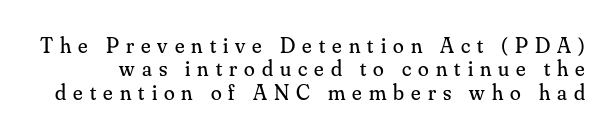
The image shows 22 px text type, upright; set tight line spacing (1.06x), unusually wide letter spacing (+0.32 em), not underlined.
